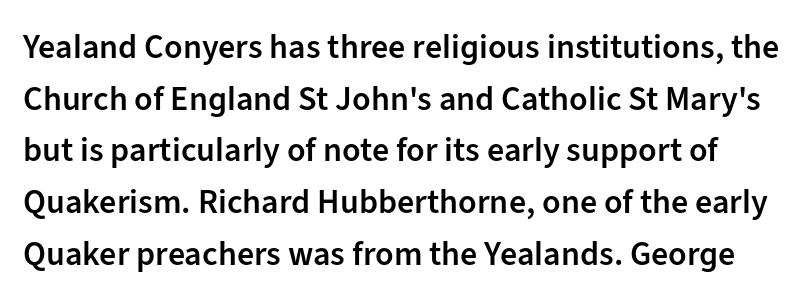
Each glyph is drawn with semibold strokes, heavier than normal yet not fully bold. Stroke terminals: plain, sans-serif. The rendering uses natural spacing where letterforms have individual widths. There is no visible air inserted between adjacent glyphs. Italic: no, the glyphs are upright roman. Honestly, the row spacing looks completely unremarkable.
